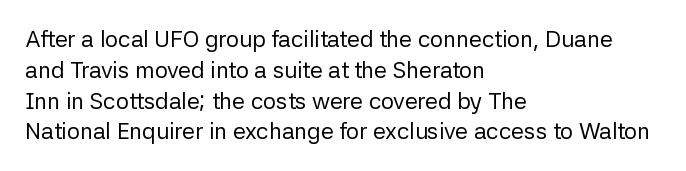
The image shows 23 px text type, upright; set left-aligned, normal line spacing (1.34x), normal letter spacing, not underlined.
